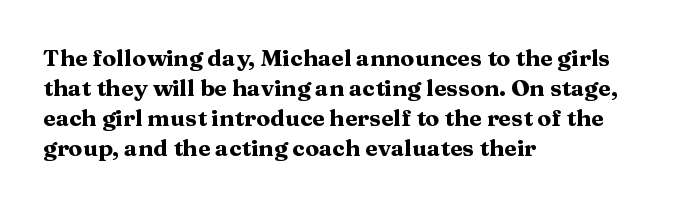
Q: Is the text bold? A: Yes.
Q: Is the text italic (slanted)? A: No, it is upright.
Q: Is the text underlined? A: No.
Q: How is the paragraph aligned? A: Left-aligned.
Q: Is the spacing between letters normal or unusually wide? A: Normal.
Q: Is the spacing between lines tight, normal or loose? A: Normal.
